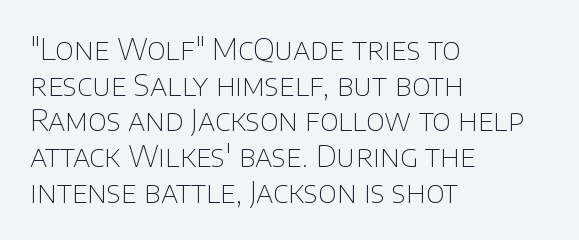
The image shows 29 px thin sans-serif type, upright; set left-aligned, line spacing 1.23x, normal letter spacing, not underlined; low stroke contrast and a large x-height.
